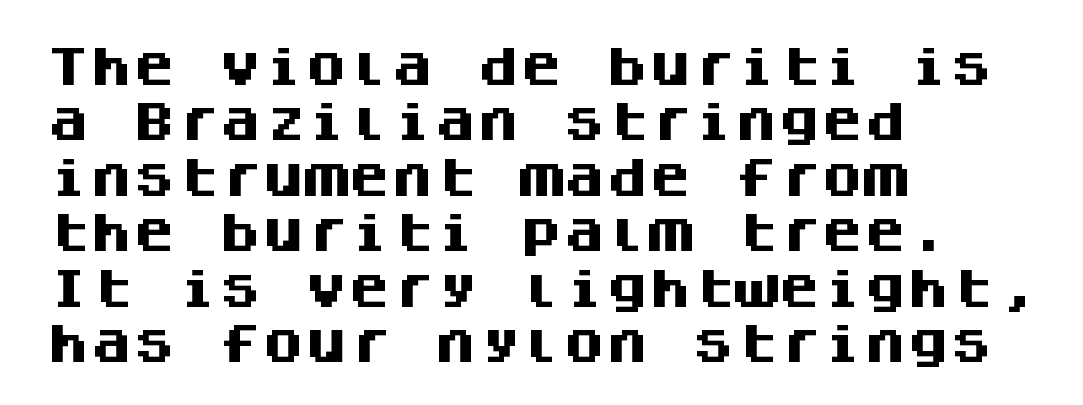
The letterforms sit shoulder to shoulder at normal distance. Each line starts at the same left margin while the right side varies. The typesetting leans heavy: a genuine bold. Notice how descenders clear the ascenders below comfortably — that's standard leading. Beneath every word, the page is bare.
